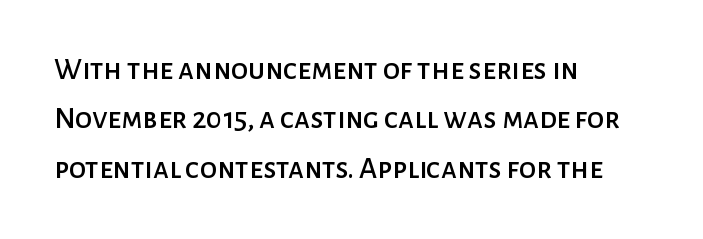
The image shows 31 px sans-serif type, upright; set left-aligned, normal line spacing (1.59x), normal letter spacing, not underlined; low stroke contrast and a medium x-height.
